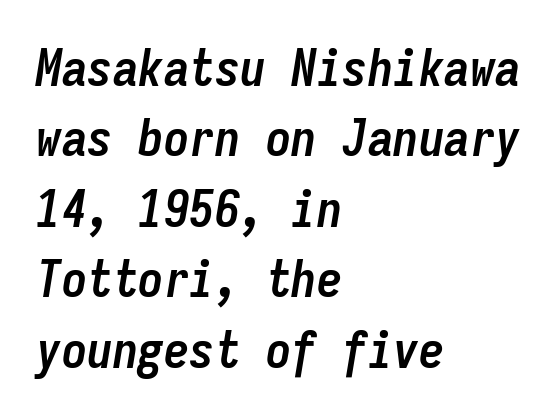
The letters are bold, with thick, heavy strokes. Every row of glyphs begins at an identical x-position on the left. Leading: standard. These lines are rendered in a fixed-pitch font.
